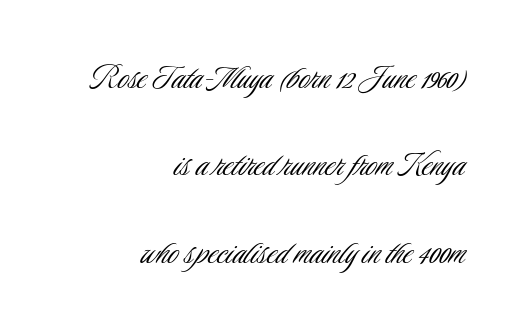
The image shows 38 px light, condensed sans-serif type; set right-aligned, loose line spacing (2.3x), normal letter spacing, not underlined; low stroke contrast and a small x-height.
